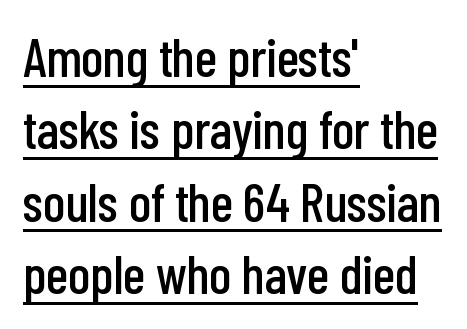
{"serif": "no", "italic": "no", "width": "condensed", "stroke_contrast": "low", "x_height": "medium", "monospaced": "no", "underline": "yes", "align": "left", "line_spacing": "normal", "line_spacing_ratio": 1.34, "letter_spacing": "normal", "letter_spacing_em": 0.0, "glyph_px": 54}
